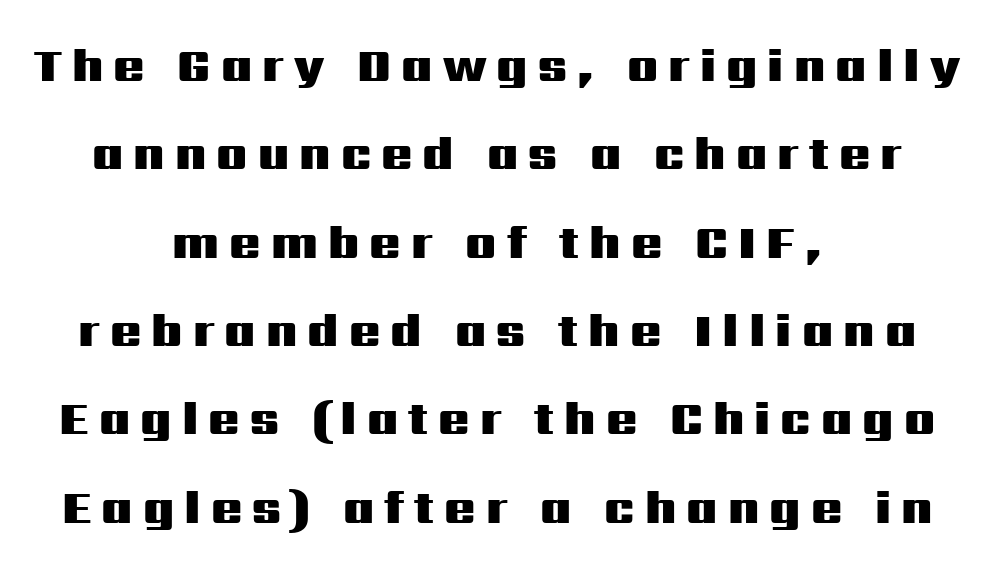
You'd pick this weight for a headline — it's a proper bold. The block of text is sparse from top to bottom, with ample space between rows. This sample has the flowing, uneven cadence of proportional lettering. The typesetter chose a symmetrical, centered arrangement here.
